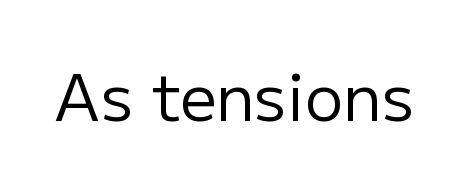
The image shows 64 px regular-weight sans-serif type, upright; set normal letter spacing, not underlined; low stroke contrast and a medium x-height.
